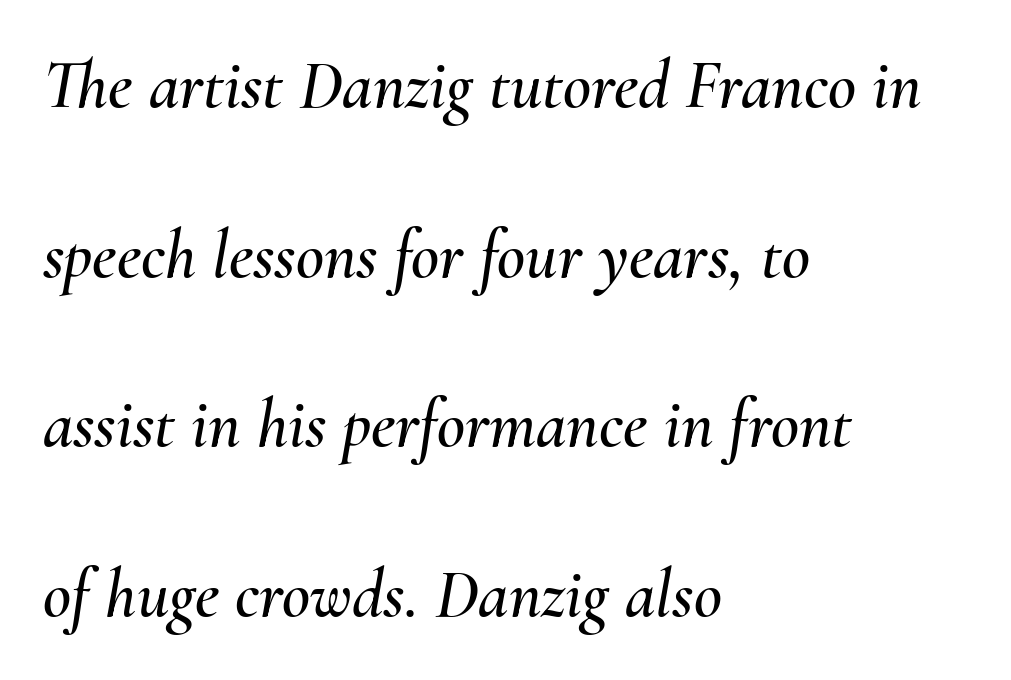
The text carries the slant typical of an italic or oblique font. The foot of each line stays bare and open. Varying glyph widths throughout — classic text-font behaviour. The line texture is even and compact thanks to regular tracking. Each new line begins a long way beneath the previous one.
